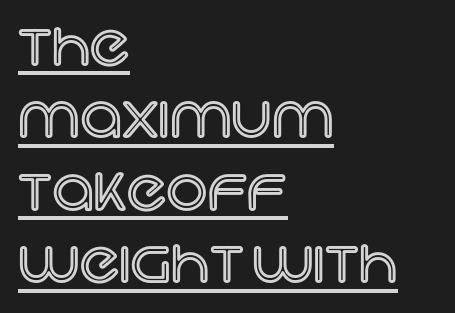
Q: Is the text italic (slanted)? A: No, it is upright.
Q: Is the text underlined? A: Yes.
Q: How is the paragraph aligned? A: Left-aligned.
Q: Is the spacing between letters normal or unusually wide? A: Normal.
Q: Is the spacing between lines tight, normal or loose? A: Normal.
Q: Width (condensed, normal, or wide)? A: Normal.
Q: x-height? A: Large.
Q: Monospaced? A: No.
